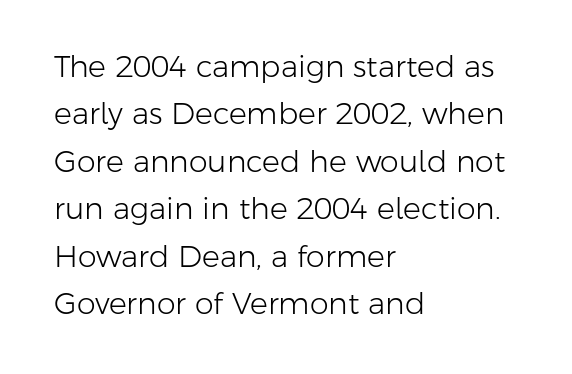
{"serif": "no", "italic": "no", "bold": "no", "weight": "light", "width": "normal", "stroke_contrast": "low", "x_height": "medium", "monospaced": "no", "underline": "no", "align": "left", "line_spacing": "normal", "line_spacing_ratio": 1.58, "letter_spacing": "normal", "letter_spacing_em": 0.0, "glyph_px": 30}
